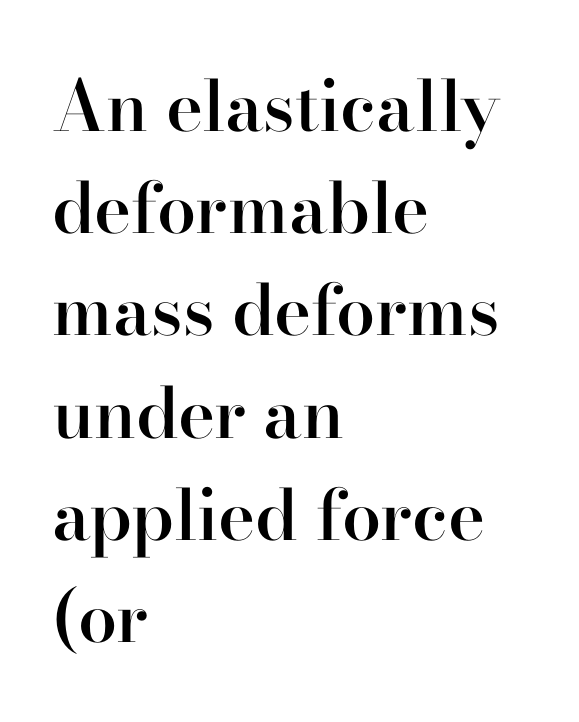
Q: Is the text bold? A: Semi-bold.
Q: Is the text italic (slanted)? A: No, it is upright.
Q: Is the typeface a serif or a sans-serif typeface? A: Serif.
Q: Is the text underlined? A: No.
Q: How is the paragraph aligned? A: Left-aligned.
Q: Is the spacing between letters normal or unusually wide? A: Normal.
Q: Is the spacing between lines tight, normal or loose? A: Normal.
Q: Width (condensed, normal, or wide)? A: Normal.
Q: Stroke contrast? A: High.
Q: x-height? A: Small.
Q: Monospaced? A: No.
